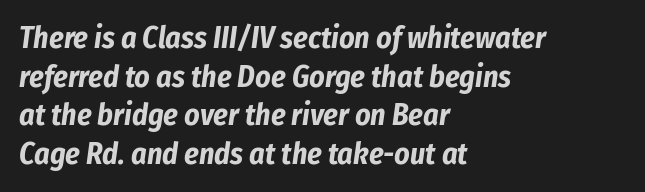
{"italic": "yes", "lean": "right", "slant_degrees": 8, "bold": "yes", "weight": "bold", "width": "condensed", "stroke_contrast": "low", "x_height": "medium", "monospaced": "no", "underline": "no", "align": "left", "line_spacing": "normal", "line_spacing_ratio": 1.29, "letter_spacing": "normal", "letter_spacing_em": 0.0, "glyph_px": 30}
